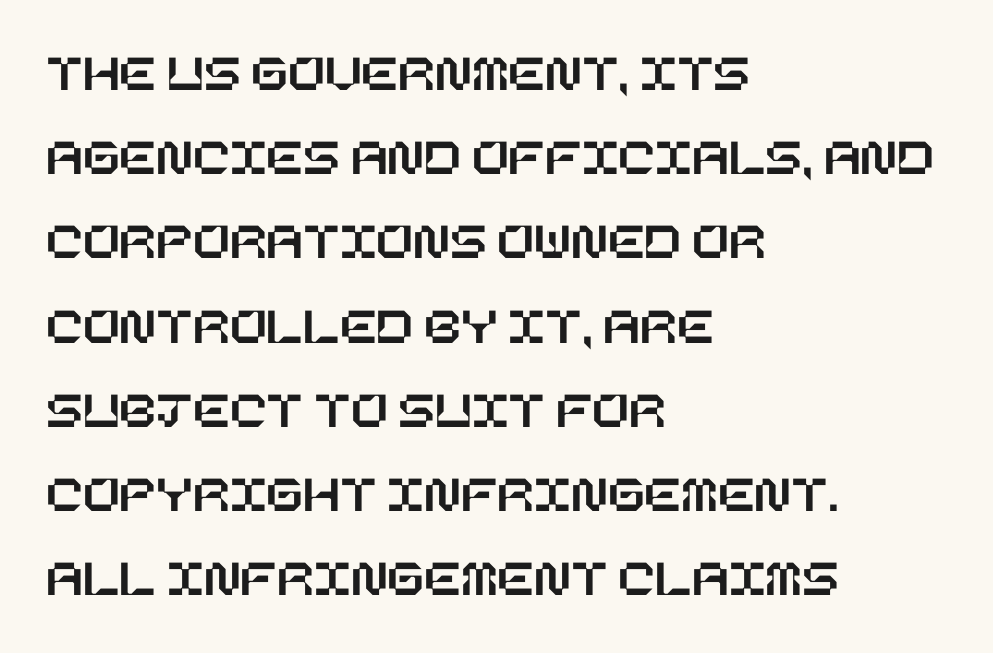
{"italic": "no", "width": "normal", "stroke_contrast": "low", "x_height": "large", "underline": "no", "align": "left", "line_spacing": "normal", "line_spacing_ratio": 1.56, "letter_spacing": "normal", "letter_spacing_em": 0.0, "glyph_px": 54}
